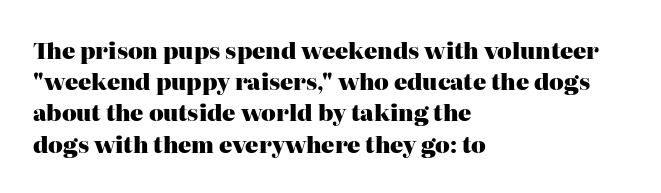
{"italic": "no", "bold": "yes", "underline": "no", "align": "left", "line_spacing": "normal", "line_spacing_ratio": 1.42, "letter_spacing": "normal", "letter_spacing_em": 0.0, "glyph_px": 22}
